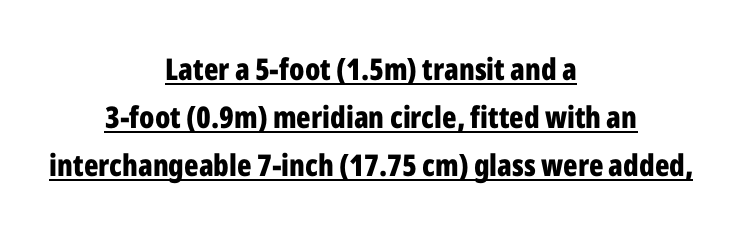
{"serif": "no", "italic": "no", "bold": "yes", "weight": "bold", "width": "condensed", "stroke_contrast": "low", "x_height": "medium", "monospaced": "no", "underline": "yes", "align": "center", "line_spacing": "normal", "line_spacing_ratio": 1.6, "letter_spacing": "normal", "letter_spacing_em": 0.0, "glyph_px": 30}
